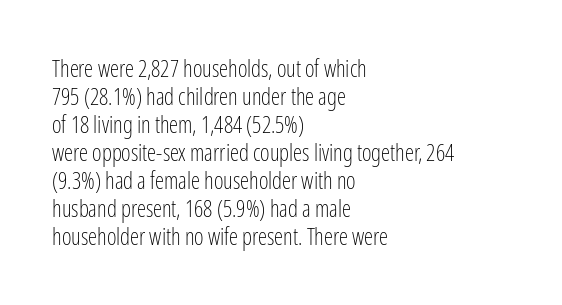
The image shows 23 px text type, upright; set left-aligned, line spacing 1.22x, normal letter spacing, not underlined.
